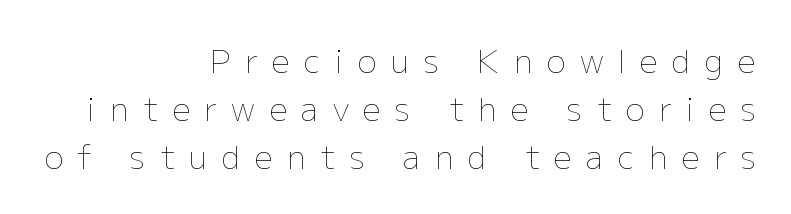
Q: Is the text bold? A: No.
Q: Is the text italic (slanted)? A: No, it is upright.
Q: Is the text underlined? A: No.
Q: How is the paragraph aligned? A: Right-aligned.
Q: Is the spacing between letters normal or unusually wide? A: Unusually wide.
Q: Is the spacing between lines tight, normal or loose? A: Normal.
Q: Width (condensed, normal, or wide)? A: Normal.
Q: Stroke contrast? A: Low.
Q: x-height? A: Medium.
Q: Monospaced? A: No.
